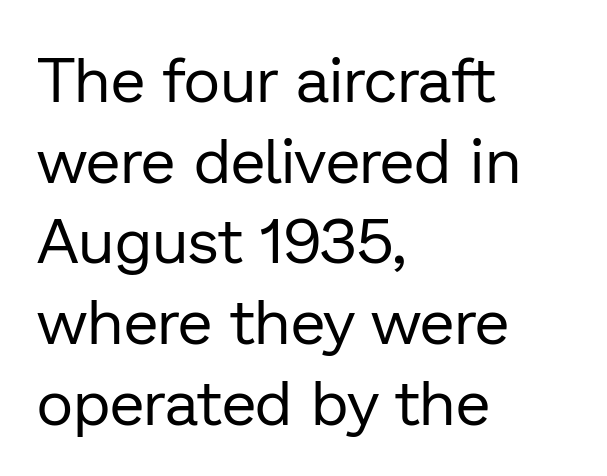
{"serif": "no", "italic": "no", "bold": "no", "weight": "regular", "width": "normal", "stroke_contrast": "low", "x_height": "medium", "monospaced": "no", "underline": "no", "align": "left", "line_spacing": "normal", "line_spacing_ratio": 1.28, "letter_spacing": "normal", "letter_spacing_em": 0.0, "glyph_px": 63}
